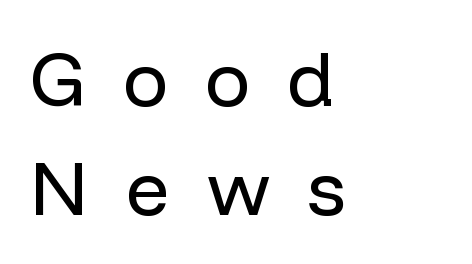
The image shows 76 px regular-weight sans-serif type, upright; set left-aligned, normal line spacing (1.43x), unusually wide letter spacing (+0.49 em), not underlined; low stroke contrast and a medium x-height.
